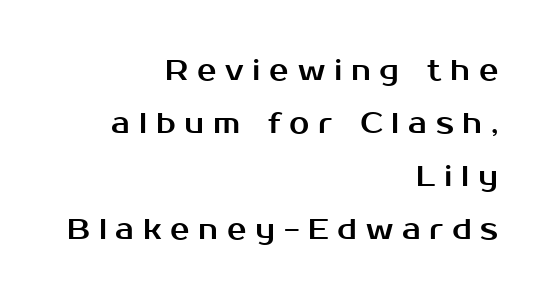
{"serif": "no", "italic": "no", "width": "normal", "stroke_contrast": "medium", "x_height": "medium", "monospaced": "no", "underline": "no", "align": "right", "line_spacing_ratio": 1.83, "letter_spacing": "wide", "letter_spacing_em": 0.3, "glyph_px": 29}
